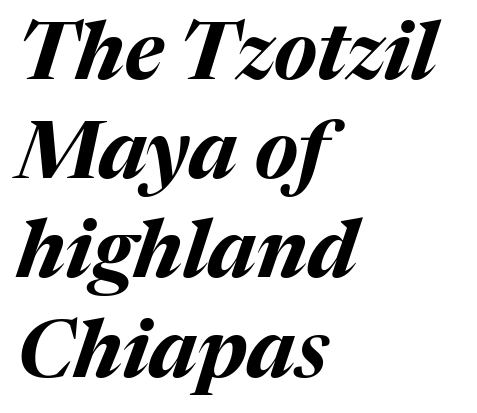
How are the letters spaced? Ordinarily, with no added tracking. Which margin do the lines hug? The left one — the right edge is uneven. The area under the type is left untouched. Is the type bold? Yes — the strokes are clearly thick and heavy. Quick note: italic. These lines are rendered in a variable-pitch font.
